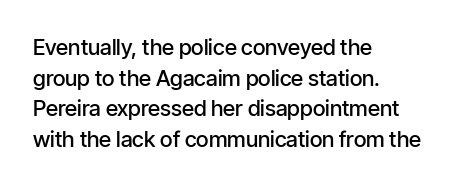
The image shows 22 px text type, upright; set left-aligned, normal line spacing (1.39x), normal letter spacing, not underlined.
